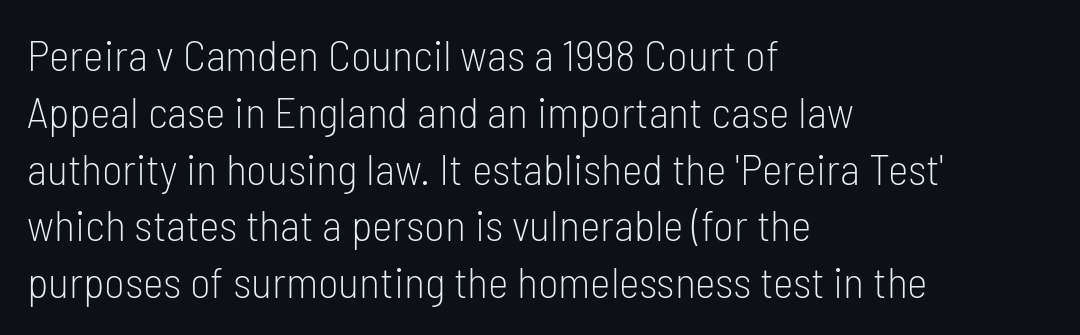
Q: Is the text bold? A: No.
Q: Is the text italic (slanted)? A: No, it is upright.
Q: Is the typeface a serif or a sans-serif typeface? A: Sans-serif.
Q: Is the text underlined? A: No.
Q: How is the paragraph aligned? A: Left-aligned.
Q: Is the spacing between letters normal or unusually wide? A: Normal.
Q: Is the spacing between lines tight, normal or loose? A: Normal.
Q: Width (condensed, normal, or wide)? A: Condensed.
Q: Stroke contrast? A: Low.
Q: x-height? A: Medium.
Q: Monospaced? A: No.
